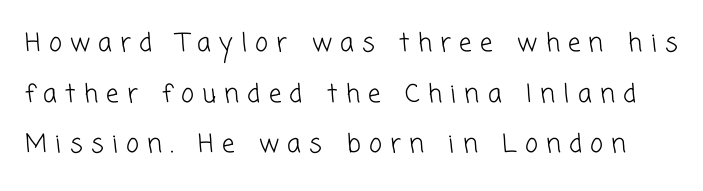
The image shows 25 px text type; set loose line spacing (2.03x), unusually wide letter spacing (+0.33 em), not underlined.
